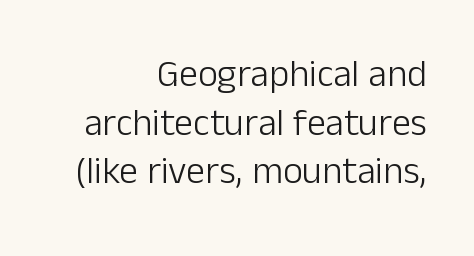
Q: Is the text bold? A: No.
Q: Is the text italic (slanted)? A: No, it is upright.
Q: Is the typeface a serif or a sans-serif typeface? A: Sans-serif.
Q: Is the text underlined? A: No.
Q: How is the paragraph aligned? A: Right-aligned.
Q: Is the spacing between letters normal or unusually wide? A: Normal.
Q: Is the spacing between lines tight, normal or loose? A: Normal.
Q: Width (condensed, normal, or wide)? A: Normal.
Q: Stroke contrast? A: Low.
Q: x-height? A: Medium.
Q: Monospaced? A: No.
